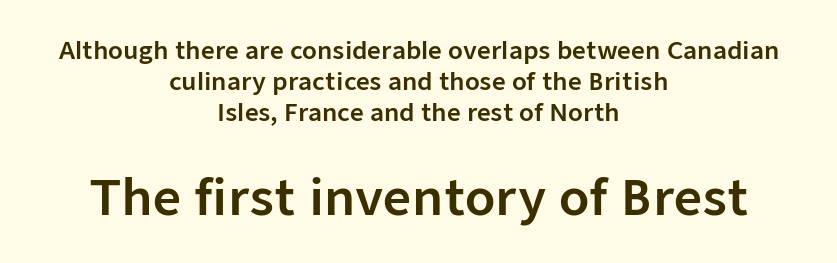
Q: Is the text italic (slanted)? A: No, it is upright.
Q: Is the typeface a serif or a sans-serif typeface? A: Sans-serif.
Q: Is the text underlined? A: No.
Q: How is the paragraph aligned? A: Centered.
Q: Is the spacing between letters normal or unusually wide? A: Normal.
Q: Is the spacing between lines tight, normal or loose? A: Normal.
Q: Which block of text is set in a larger size, the first (top) or the second (bottom)? A: The second (bottom) one.
Q: Width (condensed, normal, or wide)? A: Normal.
Q: Stroke contrast? A: Low.
Q: x-height? A: Medium.
Q: Monospaced? A: No.
